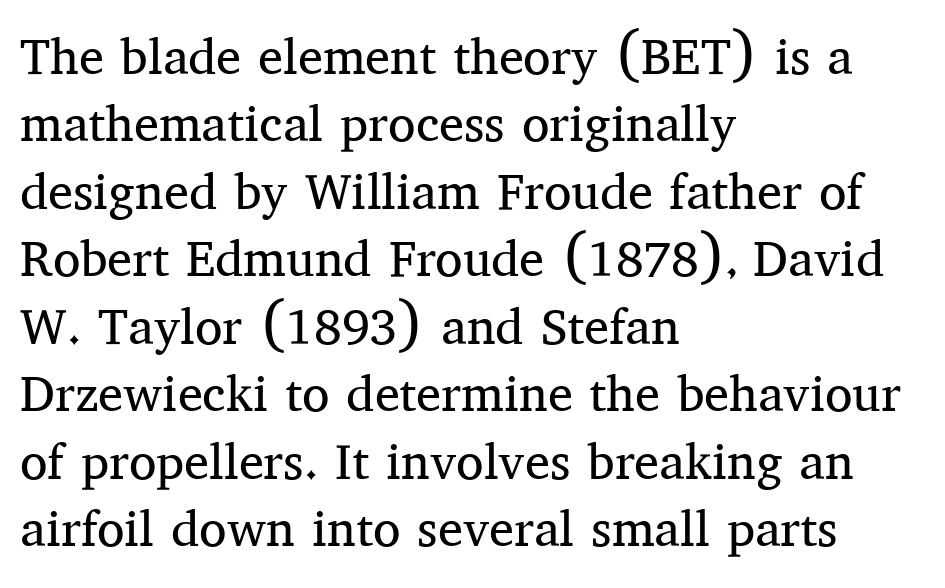
Q: Is the text bold? A: No.
Q: Is the text italic (slanted)? A: No, it is upright.
Q: Is the typeface a serif or a sans-serif typeface? A: Serif.
Q: Is the text underlined? A: No.
Q: How is the paragraph aligned? A: Left-aligned.
Q: Is the spacing between letters normal or unusually wide? A: Normal.
Q: Is the spacing between lines tight, normal or loose? A: Normal.
Q: Width (condensed, normal, or wide)? A: Normal.
Q: Stroke contrast? A: Medium.
Q: x-height? A: Medium.
Q: Monospaced? A: No.
